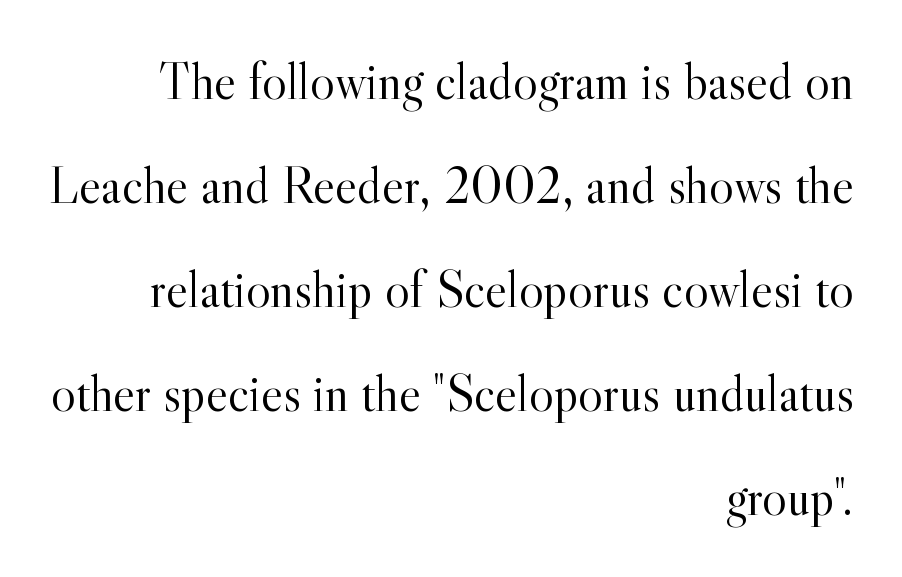
The typography opts for an upright posture over an oblique one. Where is the straight margin? On the right. Weight: regular or lighter. The gap between lines stays unmarked. Does the leading feel generous? Absolutely, it's lavish.
